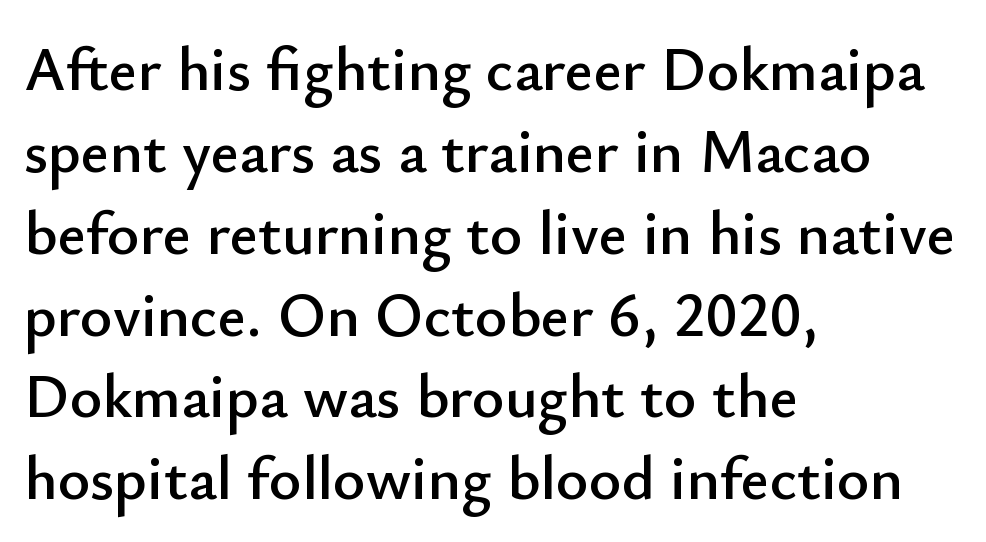
Proportional: the letters do not fall into vertical columns. The letters sit at their default tracking, neither squeezed nor spread. These lines are set flush left with a ragged right edge. Typographically, this falls in the sans-serif category.
